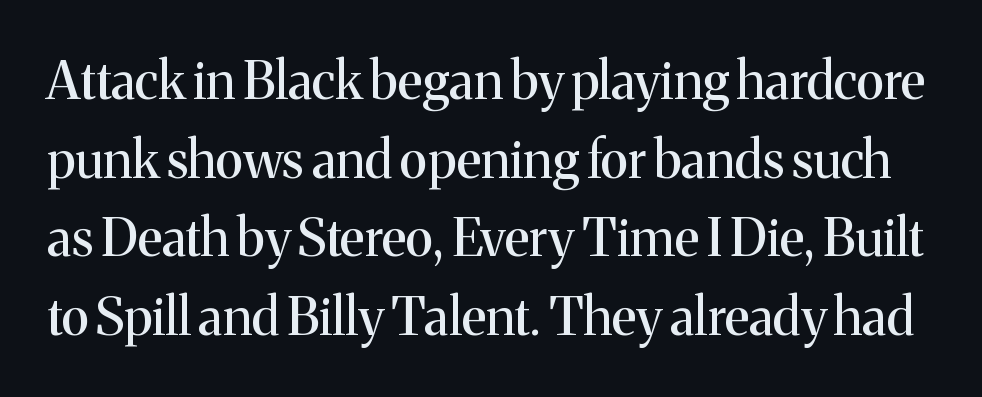
The image shows 52 px serif type, upright; set normal line spacing (1.51x), normal letter spacing, not underlined; medium stroke contrast and a medium x-height.
